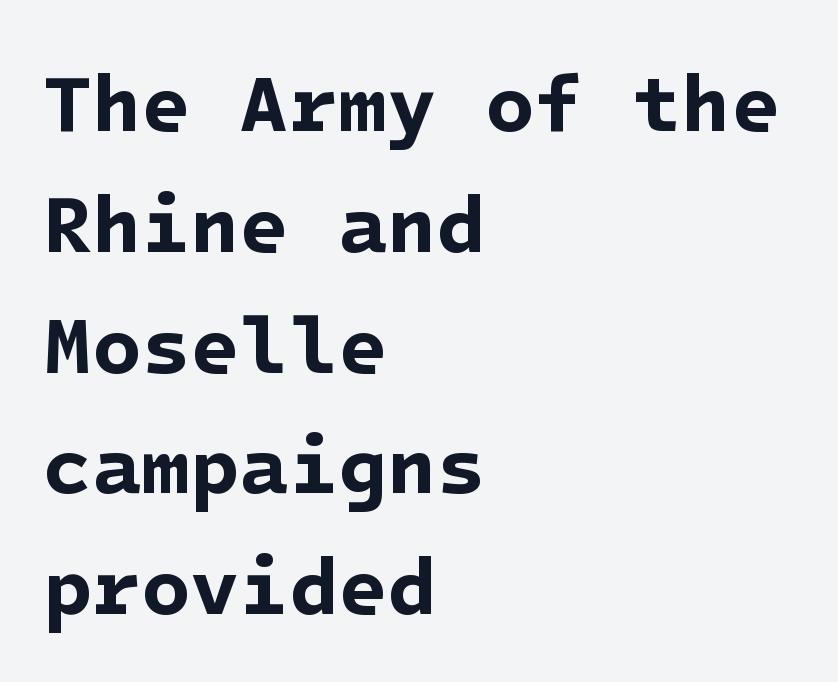
Q: Is the text bold? A: Yes.
Q: Is the typeface a serif or a sans-serif typeface? A: Sans-serif.
Q: Is the text underlined? A: No.
Q: How is the paragraph aligned? A: Left-aligned.
Q: Is the spacing between letters normal or unusually wide? A: Normal.
Q: Is the spacing between lines tight, normal or loose? A: Normal.
Q: Width (condensed, normal, or wide)? A: Normal.
Q: Stroke contrast? A: Low.
Q: x-height? A: Medium.
